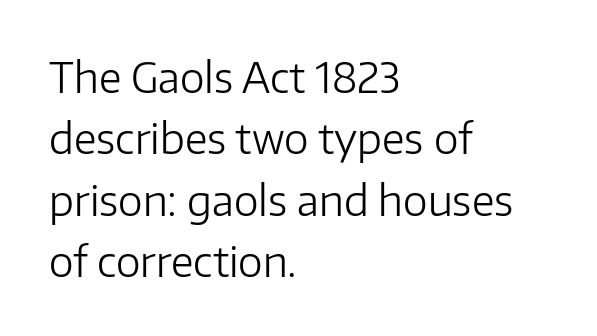
No italicization has been applied; the sample stays upright. Are there feet on the stems? There aren't — it's a sans. The rows are spaced the way most documents space them. This sample is left-justified, so line endings fall wherever the words run out. Descender tails drop into unmarked territory.
